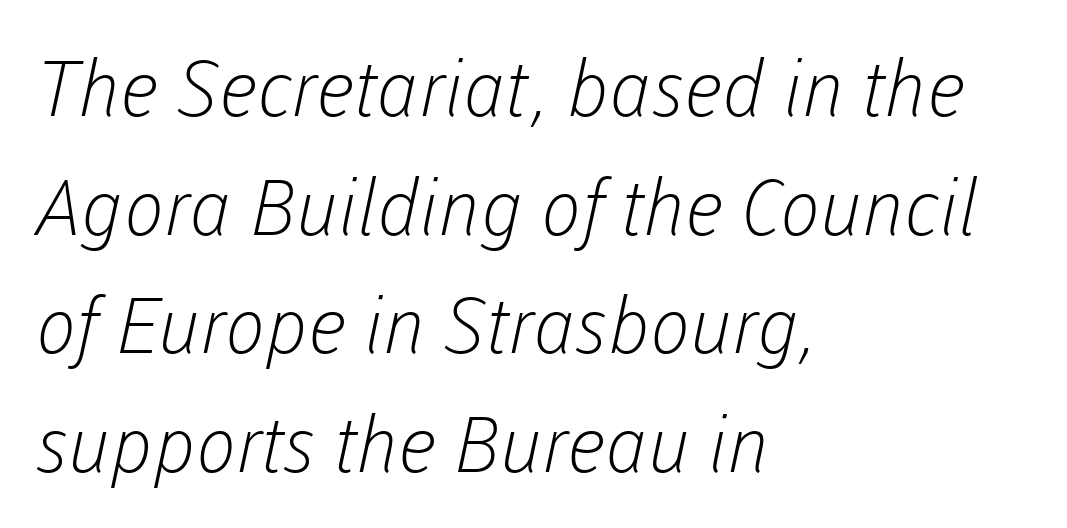
The image shows 77 px light sans-serif type; set left-aligned, normal line spacing (1.54x), normal letter spacing, not underlined; low stroke contrast and a medium x-height.
